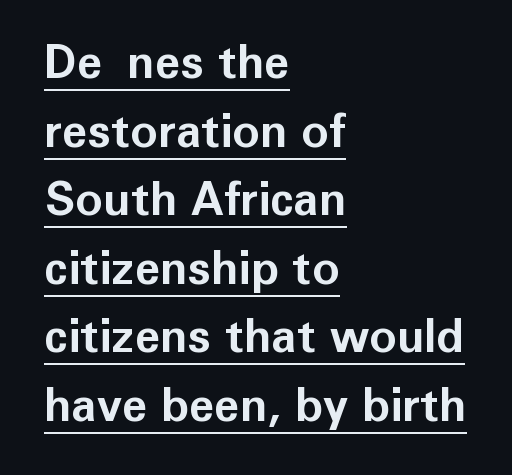
Q: Is the text bold? A: Yes.
Q: Is the text italic (slanted)? A: No, it is upright.
Q: Is the typeface a serif or a sans-serif typeface? A: Sans-serif.
Q: Is the text underlined? A: Yes.
Q: How is the paragraph aligned? A: Left-aligned.
Q: Is the spacing between letters normal or unusually wide? A: Normal.
Q: Is the spacing between lines tight, normal or loose? A: Normal.
Q: Width (condensed, normal, or wide)? A: Normal.
Q: Stroke contrast? A: Low.
Q: x-height? A: Medium.
Q: Monospaced? A: No.
